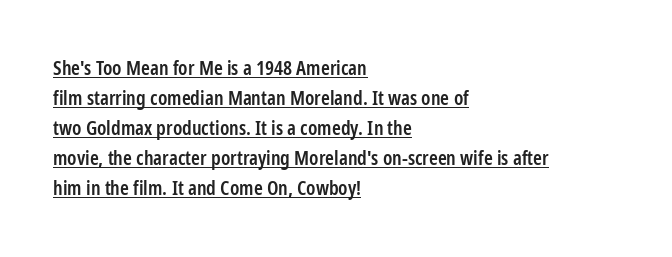
Nothing unusual about the tracking: characters are spaced as the font intends. Underlined type. Italic? Not at all — the glyphs are vertical. The rendering uses a semibold face; strokes are thickened but not to full bold.
